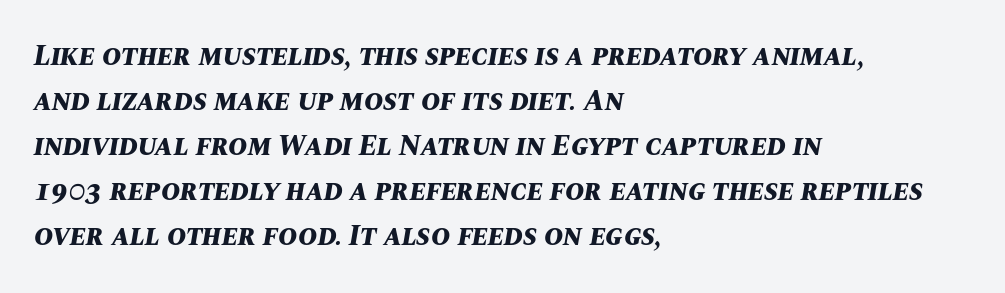
{"italic": "yes", "lean": "right", "slant_degrees": 10, "bold": "yes", "weight": "bold", "width": "normal", "stroke_contrast": "medium", "x_height": "large", "monospaced": "no", "underline": "no", "align": "left", "line_spacing": "normal", "line_spacing_ratio": 1.55, "letter_spacing": "normal", "letter_spacing_em": 0.0, "glyph_px": 29}
